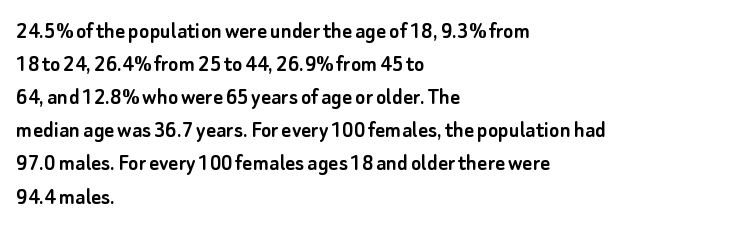
{"italic": "no", "underline": "no", "align": "left", "line_spacing": "normal", "line_spacing_ratio": 1.38, "letter_spacing": "normal", "letter_spacing_em": 0.0, "glyph_px": 24}
